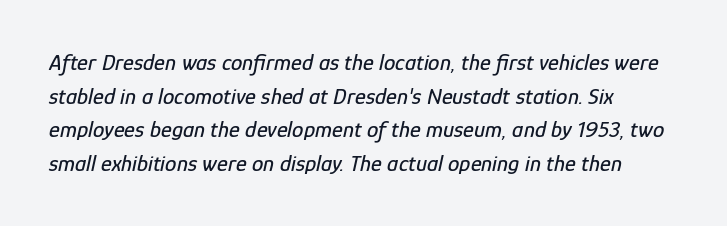
Q: Is the text italic (slanted)? A: Yes, it leans right by about 12 degrees.
Q: Is the text underlined? A: No.
Q: How is the paragraph aligned? A: Left-aligned.
Q: Is the spacing between letters normal or unusually wide? A: Normal.
Q: Is the spacing between lines tight, normal or loose? A: Normal.
